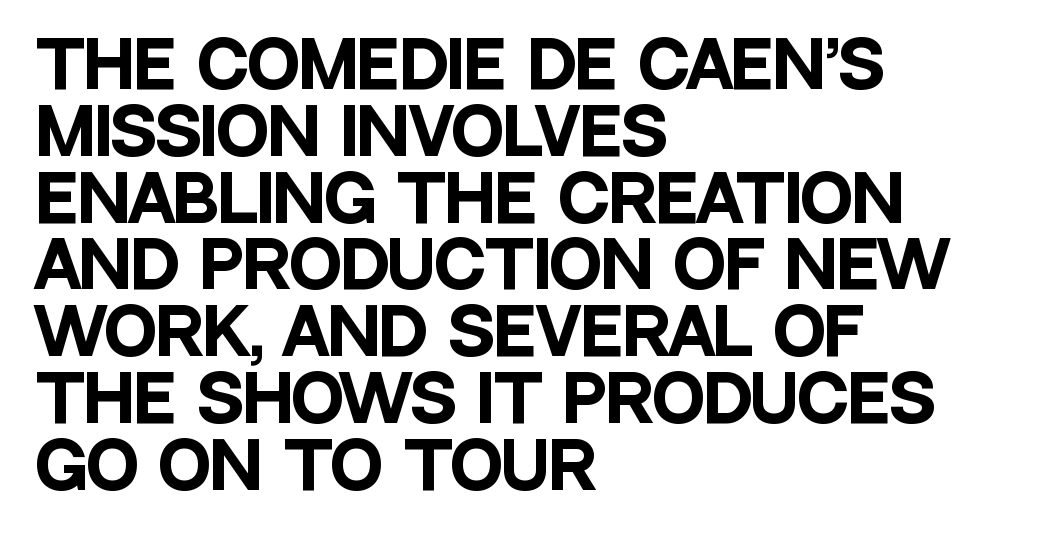
No extra tracking has been applied to these lines. The rendering uses a bold face; every stroke is thick and dark. Vertical strokes here are truly vertical. Successive baselines arrive quickly, one right under another.
